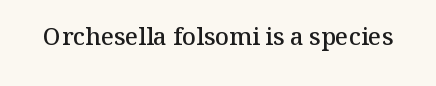
Quick note: underline off. Rendered with straight, roman letterforms. Each word holds together tightly as a unit, with standard inter-letter gaps. Slightly chunky letters — semibold, I'd say, not full bold.
